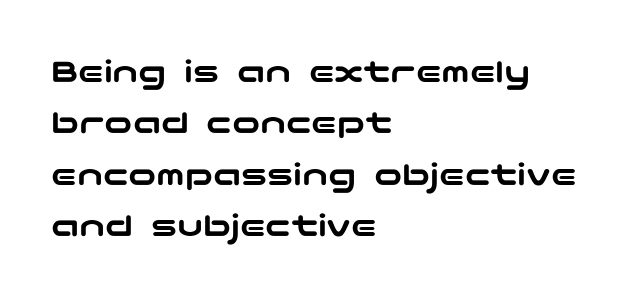
The image shows 35 px wide sans-serif type, upright; set left-aligned, normal line spacing (1.47x), normal letter spacing, not underlined; low stroke contrast and a medium x-height.
